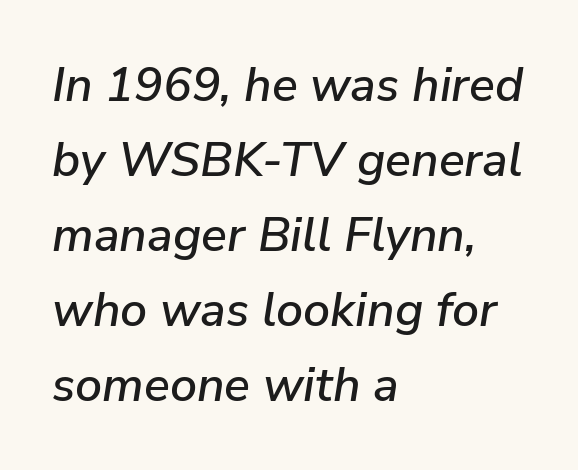
{"italic": "yes", "lean": "right", "slant_degrees": 9, "width": "normal", "stroke_contrast": "low", "x_height": "medium", "monospaced": "no", "underline": "no", "align": "left", "line_spacing": "normal", "line_spacing_ratio": 1.56, "letter_spacing": "normal", "letter_spacing_em": 0.0, "glyph_px": 48}
